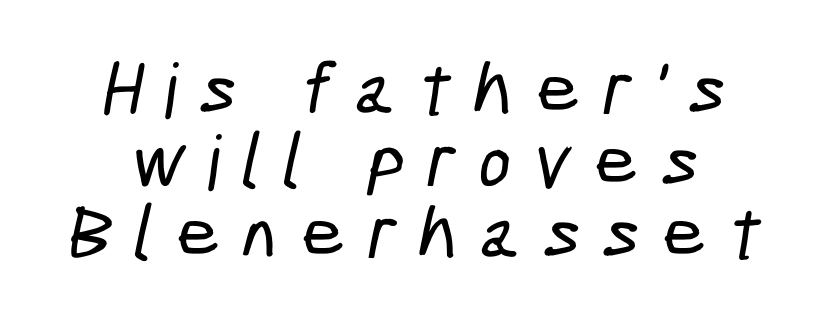
The image shows 76 px condensed sans-serif type; set tight line spacing (0.95x), unusually wide letter spacing (+0.3 em), not underlined; low stroke contrast and a medium x-height.
